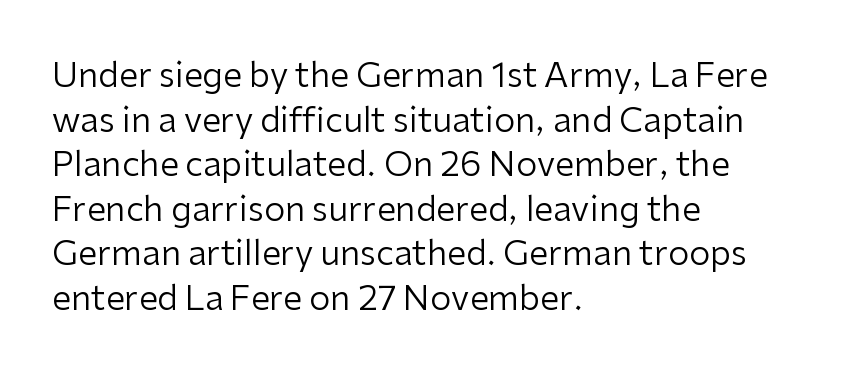
{"serif": "no", "italic": "no", "bold": "no", "weight": "regular", "width": "normal", "stroke_contrast": "low", "x_height": "medium", "monospaced": "no", "underline": "no", "align": "left", "line_spacing": "normal", "line_spacing_ratio": 1.31, "letter_spacing": "normal", "letter_spacing_em": 0.0, "glyph_px": 34}
